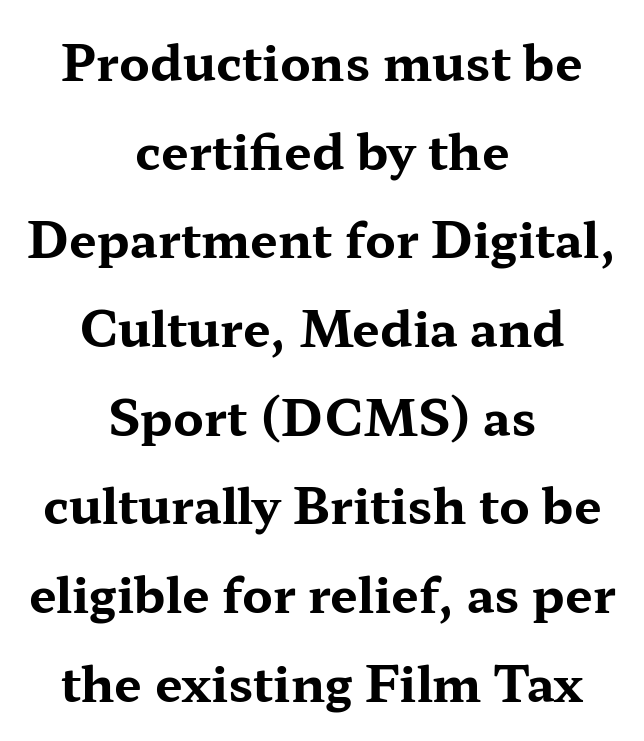
{"serif": "yes", "italic": "no", "bold": "yes", "weight": "bold", "width": "wide", "stroke_contrast": "medium", "x_height": "medium", "monospaced": "no", "underline": "no", "align": "center", "line_spacing_ratio": 1.81, "letter_spacing": "normal", "letter_spacing_em": 0.0, "glyph_px": 49}
